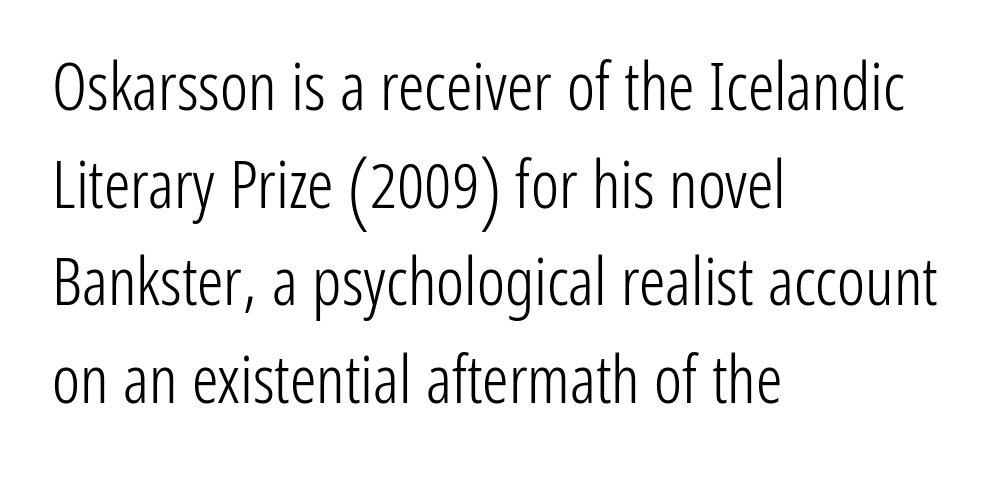
The image shows 66 px light, condensed sans-serif type, upright; set left-aligned, normal line spacing (1.48x), normal letter spacing, not underlined; low stroke contrast and a medium x-height.
